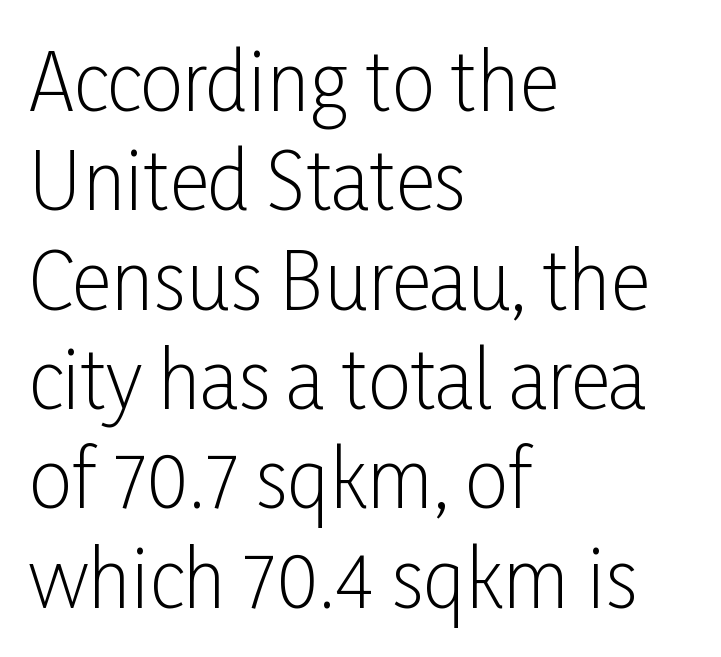
Q: Is the text bold? A: No.
Q: Is the text italic (slanted)? A: No, it is upright.
Q: Is the typeface a serif or a sans-serif typeface? A: Sans-serif.
Q: Is the text underlined? A: No.
Q: How is the paragraph aligned? A: Left-aligned.
Q: Is the spacing between letters normal or unusually wide? A: Normal.
Q: Is the spacing between lines tight, normal or loose? A: Normal.
Q: Width (condensed, normal, or wide)? A: Condensed.
Q: Stroke contrast? A: Low.
Q: x-height? A: Medium.
Q: Monospaced? A: No.
